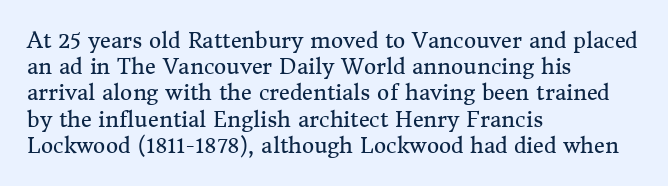
Does extra space separate the letters? No, they use regular spacing. Layout note: lines flush left. The area under the type is left untouched. This reads as an unemphasized weight, regular at the heaviest. This is roman type, the default non-slanted kind. Vertical spacing — default.
